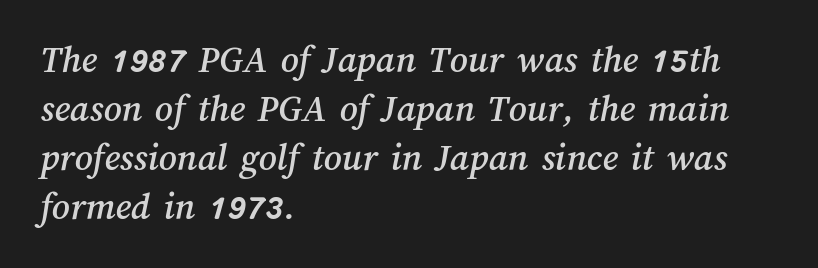
The image shows 39 px text type; set left-aligned, normal line spacing (1.26x), normal letter spacing, not underlined; medium stroke contrast and a medium x-height.
